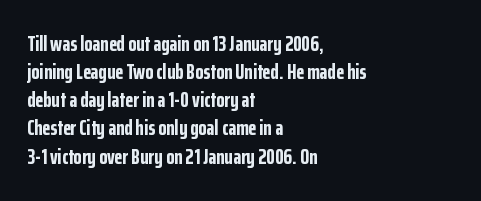
Q: Is the text bold? A: Yes.
Q: Is the text italic (slanted)? A: No, it is upright.
Q: Is the text underlined? A: No.
Q: How is the paragraph aligned? A: Left-aligned.
Q: Is the spacing between letters normal or unusually wide? A: Normal.
Q: Is the spacing between lines tight, normal or loose? A: Normal.
